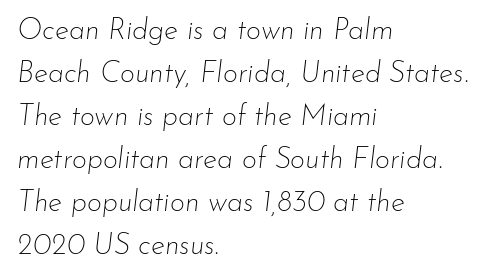
{"italic": "yes", "lean": "right", "slant_degrees": 7, "bold": "no", "weight": "thin", "width": "normal", "stroke_contrast": "low", "x_height": "small", "monospaced": "no", "underline": "no", "align": "left", "line_spacing": "normal", "line_spacing_ratio": 1.48, "letter_spacing": "normal", "letter_spacing_em": 0.0, "glyph_px": 29}
